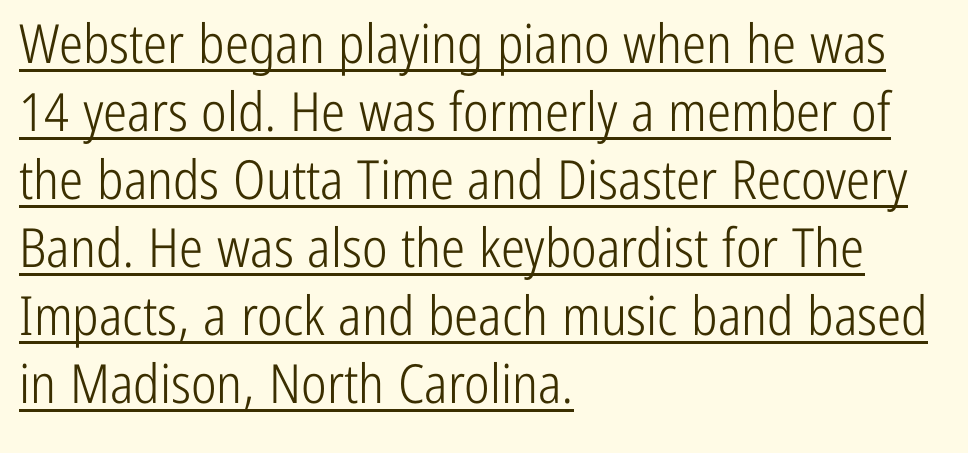
{"serif": "no", "italic": "no", "bold": "no", "weight": "light", "width": "condensed", "stroke_contrast": "low", "x_height": "medium", "monospaced": "no", "underline": "yes", "align": "left", "line_spacing": "normal", "line_spacing_ratio": 1.26, "letter_spacing": "normal", "letter_spacing_em": 0.0, "glyph_px": 54}
